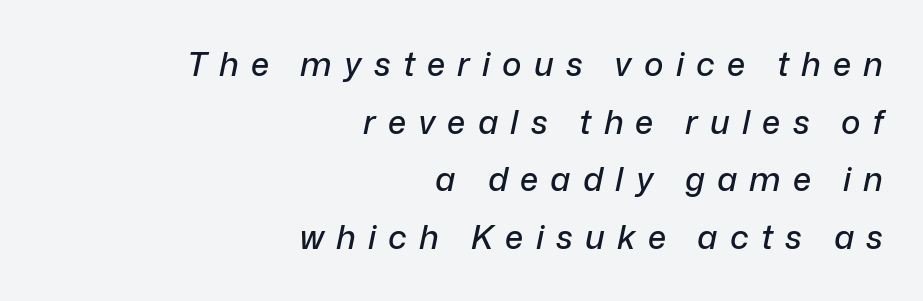
Q: Is the text italic (slanted)? A: Yes, it leans right by about 12 degrees.
Q: Is the text underlined? A: No.
Q: How is the paragraph aligned? A: Right-aligned.
Q: Is the spacing between letters normal or unusually wide? A: Unusually wide.
Q: Width (condensed, normal, or wide)? A: Normal.
Q: Stroke contrast? A: Low.
Q: x-height? A: Medium.
Q: Monospaced? A: No.
